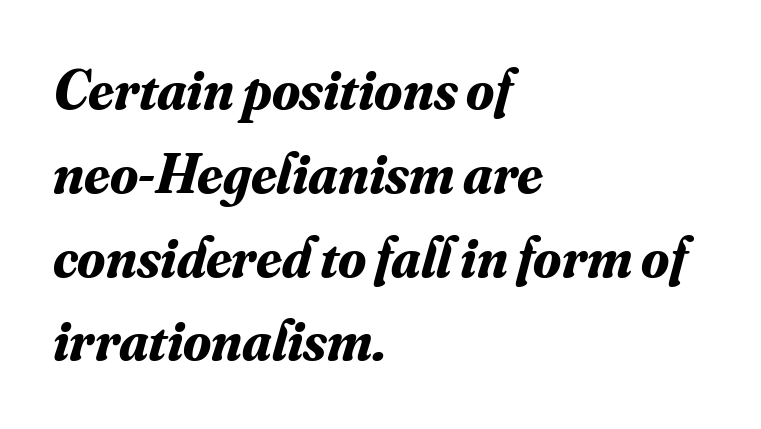
{"serif": "yes", "italic": "yes", "lean": "right", "slant_degrees": 16, "bold": "yes", "weight": "bold", "width": "normal", "stroke_contrast": "medium", "x_height": "small", "monospaced": "no", "underline": "no", "align": "left", "line_spacing": "normal", "line_spacing_ratio": 1.47, "letter_spacing": "normal", "letter_spacing_em": 0.0, "glyph_px": 57}
